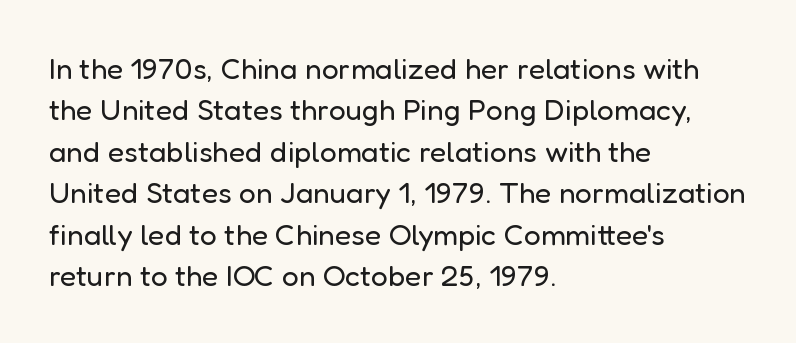
Notice how the stems are strictly vertical — no italics here. Type without underlining. Layout note: lines flush left. The face used here is rendered with its standard letterfit. The face used here is proportionally spaced, like ordinary book or web type.
